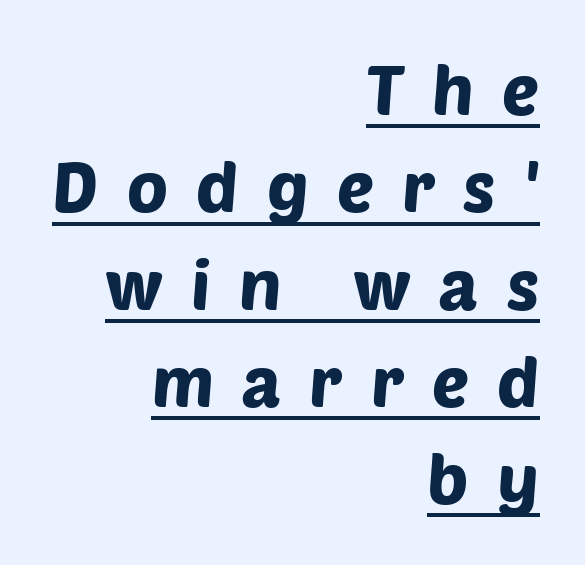
The letters advance in unequal steps, a hallmark of proportional type. How are the letters spaced? Widely, with obvious added tracking. Is this a sans? Yes — the strokes have no serifs. One-word summary of the alignment: right. This is underlined copy, the kind a proofreader might mark for attention. The lines sit at an ordinary, default distance from one another.
